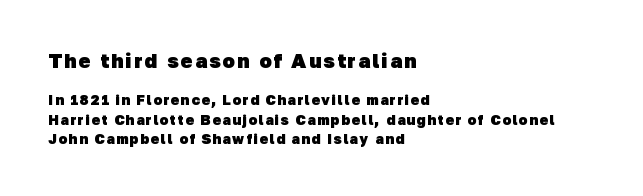
{"bold": "yes", "underline": "no", "align": "left", "line_spacing": "normal", "line_spacing_ratio": 1.37, "larger_block": "first", "size_ratio": 1.43, "glyph_px": 20}
